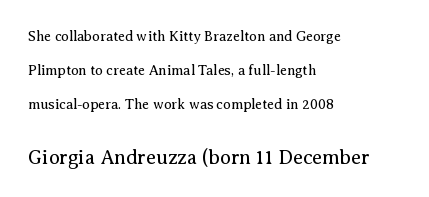
The image shows 20 px text type, upright; set left-aligned, loose line spacing (2.42x), normal letter spacing, not underlined; the second (bottom) block is 1.43x larger.
